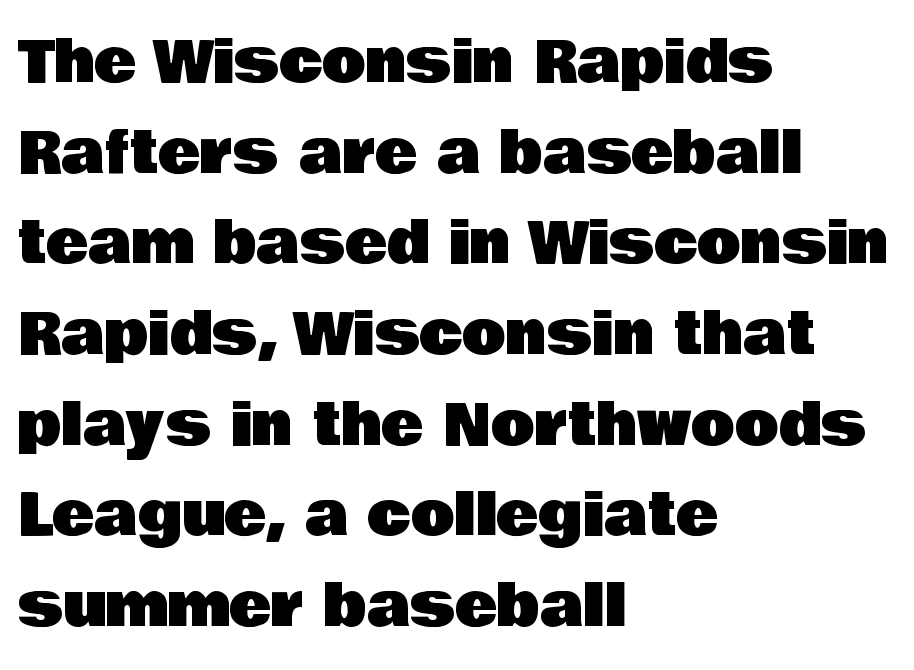
The image shows 57 px sans-serif type, upright; set left-aligned, normal line spacing (1.59x), normal letter spacing, not underlined; low stroke contrast and a large x-height.
